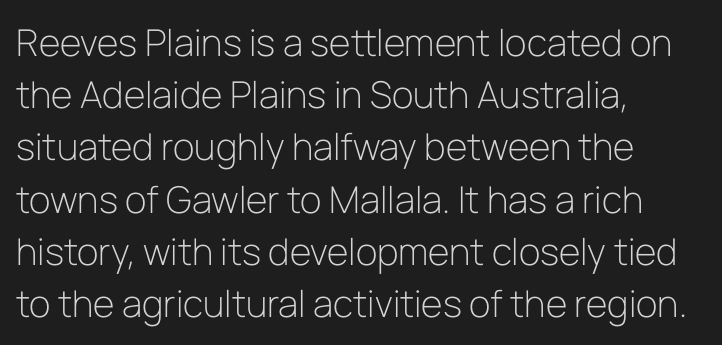
Q: Is the text bold? A: No.
Q: Is the text italic (slanted)? A: No, it is upright.
Q: Is the typeface a serif or a sans-serif typeface? A: Sans-serif.
Q: Is the text underlined? A: No.
Q: How is the paragraph aligned? A: Left-aligned.
Q: Is the spacing between letters normal or unusually wide? A: Normal.
Q: Is the spacing between lines tight, normal or loose? A: Normal.
Q: Width (condensed, normal, or wide)? A: Normal.
Q: Stroke contrast? A: Low.
Q: x-height? A: Medium.
Q: Monospaced? A: No.
